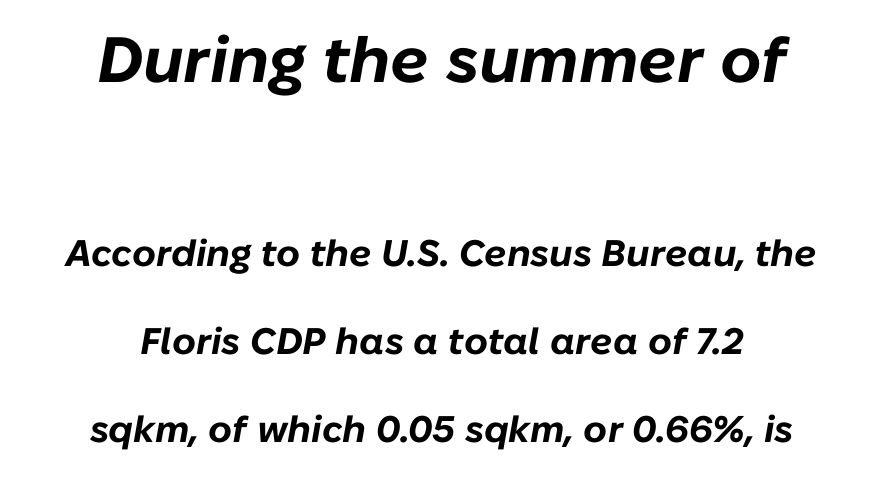
This is oblique type, the kind used for emphasis or titles. You'd pick this weight for a headline — it's a proper bold. Typeset on center — no edge is straight. Type size steps down from the first block to the second. Nobody touched the tracking dial on this one. Rows of type keep a wide berth in the vertical direction.
